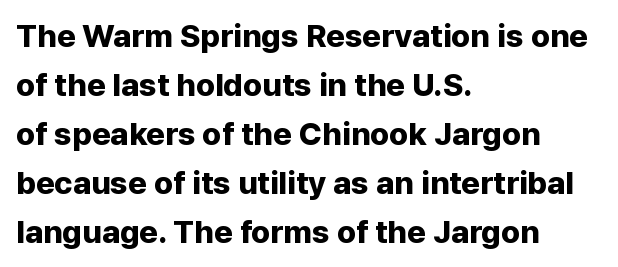
The string is rendered with underlining switched off. Successive baselines arrive at the customary interval. Tracking here is standard; glyphs follow each other at the usual distance. The setting favours the left margin, as ordinary paragraphs usually do.
